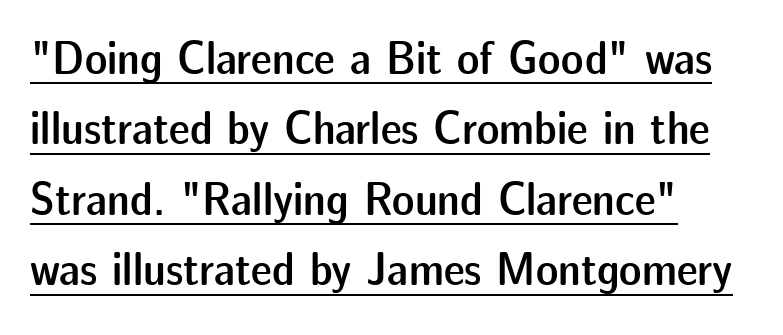
The image shows 47 px semibold sans-serif type, upright; set left-aligned, normal line spacing (1.5x), normal letter spacing, underlined; low stroke contrast and a medium x-height.
